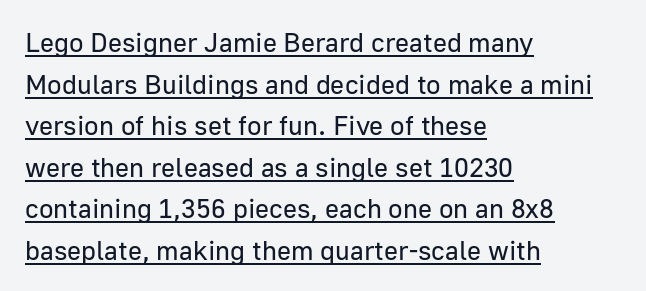
Notice how the stems are strictly vertical — no italics here. Normally led — the rows are evenly, conventionally spaced. The typesetting does not lean heavy: it is not bold. These lines keep a tight, regular rhythm from letter to letter. These characters rest on top of a visible drawn line. The text block is weighted toward the left margin, trailing off unevenly rightward.
